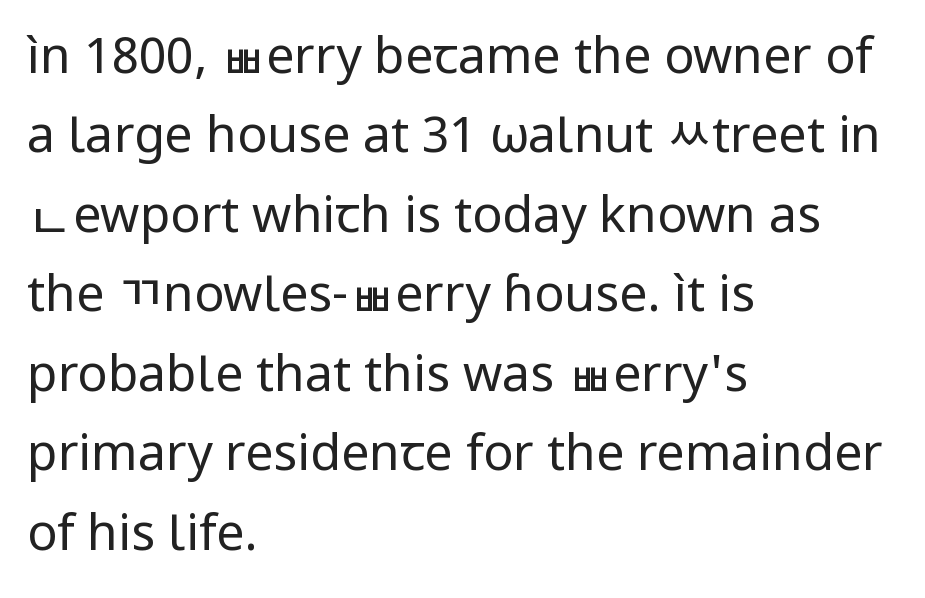
The image shows 50 px regular-weight sans-serif type, upright; set left-aligned, normal line spacing (1.59x), normal letter spacing, not underlined; low stroke contrast and a medium x-height.
